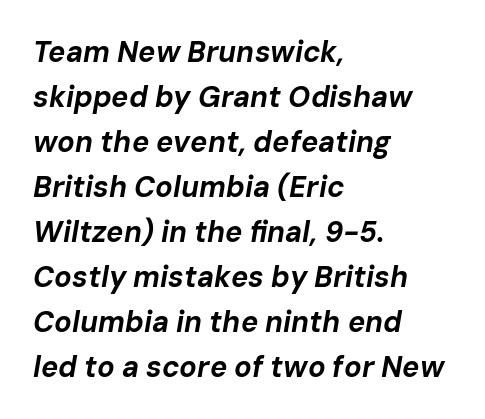
Q: Is the text bold? A: Yes.
Q: Is the text italic (slanted)? A: Yes, it leans right by about 10 degrees.
Q: Is the text underlined? A: No.
Q: How is the paragraph aligned? A: Left-aligned.
Q: Is the spacing between letters normal or unusually wide? A: Normal.
Q: Is the spacing between lines tight, normal or loose? A: Normal.
Q: Width (condensed, normal, or wide)? A: Normal.
Q: Stroke contrast? A: Low.
Q: x-height? A: Medium.
Q: Monospaced? A: No.
